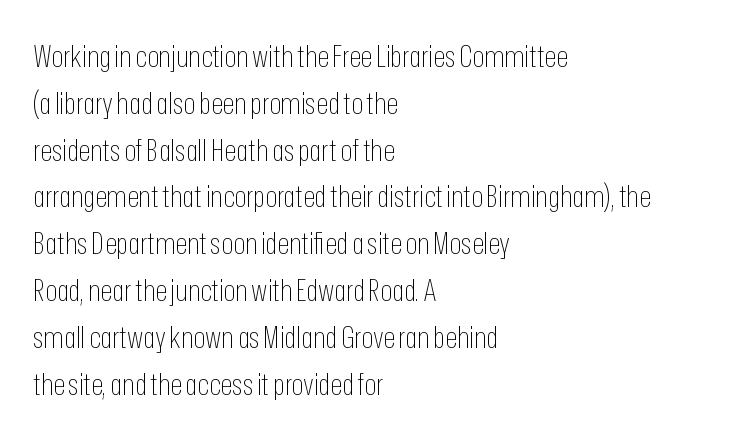
Character widths vary here, with narrow letters taking less room than wide ones. What stands out about the letter spacing? Nothing — it is the standard amount. Posture: vertical. The words here are not underlined.
